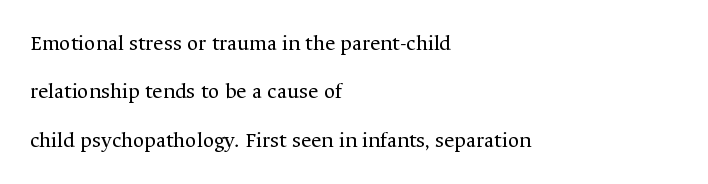
{"italic": "no", "bold": "no", "underline": "no", "align": "left", "line_spacing": "loose", "line_spacing_ratio": 2.2, "letter_spacing": "normal", "letter_spacing_em": 0.0, "glyph_px": 22}
